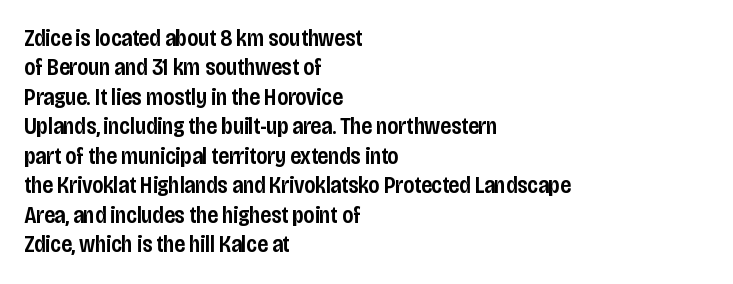
Q: Is the text bold? A: Semi-bold.
Q: Is the text italic (slanted)? A: No, it is upright.
Q: Is the text underlined? A: No.
Q: How is the paragraph aligned? A: Left-aligned.
Q: Is the spacing between letters normal or unusually wide? A: Normal.
Q: Is the spacing between lines tight, normal or loose? A: Normal.
